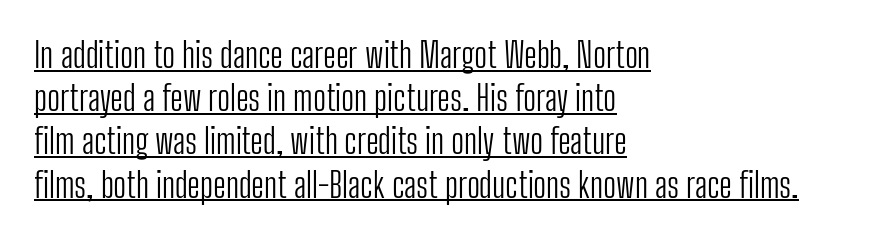
Q: Is the text bold? A: No.
Q: Is the text italic (slanted)? A: No, it is upright.
Q: Is the typeface a serif or a sans-serif typeface? A: Sans-serif.
Q: Is the text underlined? A: Yes.
Q: How is the paragraph aligned? A: Left-aligned.
Q: Is the spacing between letters normal or unusually wide? A: Normal.
Q: Is the spacing between lines tight, normal or loose? A: Normal.
Q: Width (condensed, normal, or wide)? A: Condensed.
Q: Stroke contrast? A: Low.
Q: x-height? A: Medium.
Q: Monospaced? A: No.
